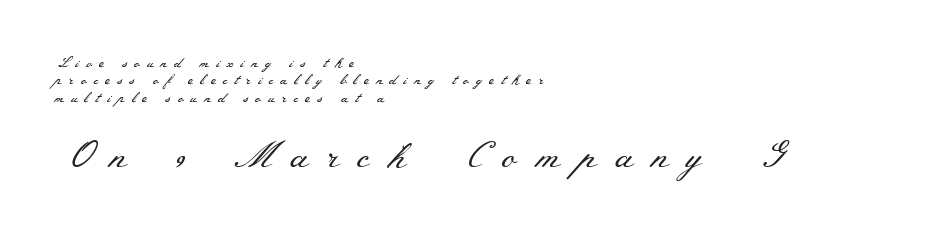
Q: Is the text bold? A: No.
Q: Is the text italic (slanted)? A: Yes.
Q: Is the typeface a serif or a sans-serif typeface? A: Serif.
Q: Is the text underlined? A: No.
Q: How is the paragraph aligned? A: Left-aligned.
Q: Is the spacing between letters normal or unusually wide? A: Unusually wide.
Q: Is the spacing between lines tight, normal or loose? A: Normal.
Q: Which block of text is set in a larger size, the first (top) or the second (bottom)? A: The second (bottom) one.
Q: Width (condensed, normal, or wide)? A: Wide.
Q: Stroke contrast? A: Medium.
Q: x-height? A: Small.
Q: Monospaced? A: No.
